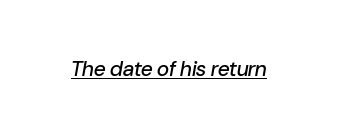
Q: Is the text italic (slanted)? A: Yes, it leans right by about 10 degrees.
Q: Is the text underlined? A: Yes.
Q: Is the spacing between letters normal or unusually wide? A: Normal.
